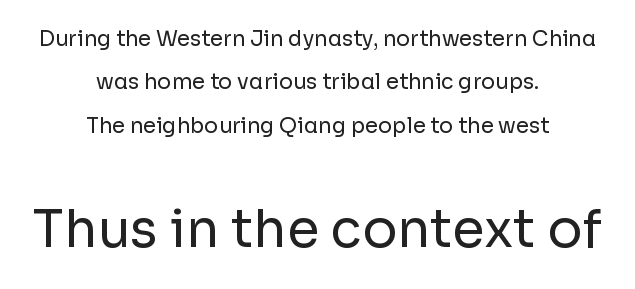
Q: Is the text bold? A: No.
Q: Is the text italic (slanted)? A: No, it is upright.
Q: Is the typeface a serif or a sans-serif typeface? A: Sans-serif.
Q: Is the text underlined? A: No.
Q: How is the paragraph aligned? A: Centered.
Q: Is the spacing between letters normal or unusually wide? A: Normal.
Q: Is the spacing between lines tight, normal or loose? A: Loose.
Q: Which block of text is set in a larger size, the first (top) or the second (bottom)? A: The second (bottom) one.
Q: Width (condensed, normal, or wide)? A: Normal.
Q: Stroke contrast? A: Low.
Q: x-height? A: Medium.
Q: Monospaced? A: No.
